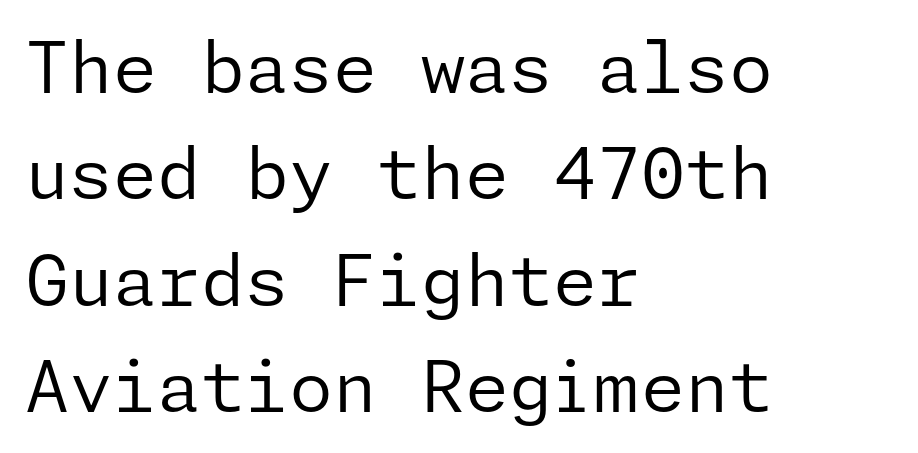
{"serif": "no", "italic": "no", "bold": "no", "weight": "regular", "width": "normal", "stroke_contrast": "low", "x_height": "medium", "underline": "no", "align": "left", "line_spacing": "normal", "line_spacing_ratio": 1.5, "letter_spacing": "normal", "letter_spacing_em": 0.0, "glyph_px": 71}
